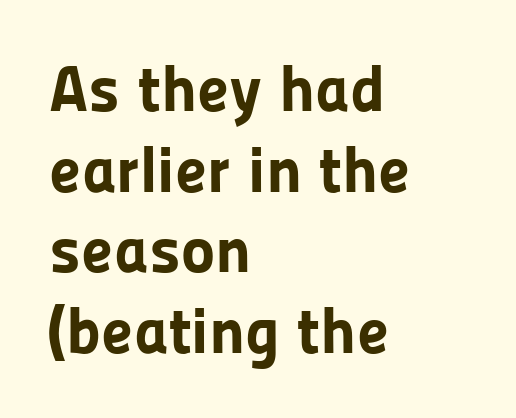
The image shows 65 px bold sans-serif type, upright; set left-aligned, line spacing 1.24x, normal letter spacing, not underlined; low stroke contrast and a medium x-height.
